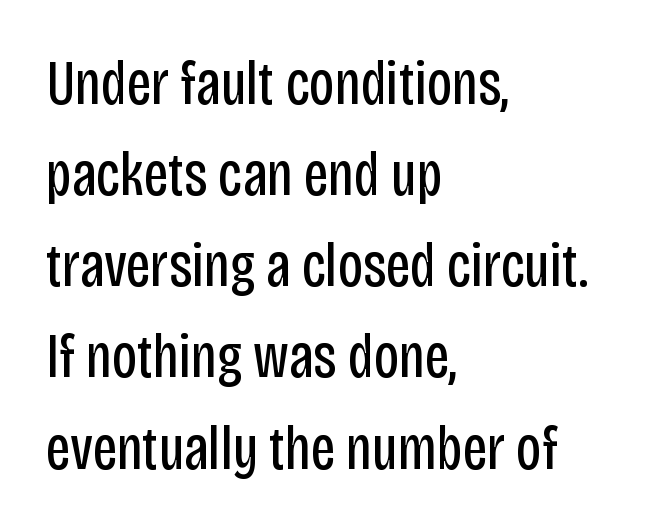
Q: Is the text bold? A: No.
Q: Is the text italic (slanted)? A: No, it is upright.
Q: Is the typeface a serif or a sans-serif typeface? A: Sans-serif.
Q: Is the text underlined? A: No.
Q: How is the paragraph aligned? A: Left-aligned.
Q: Is the spacing between letters normal or unusually wide? A: Normal.
Q: Is the spacing between lines tight, normal or loose? A: Normal.
Q: Width (condensed, normal, or wide)? A: Condensed.
Q: Stroke contrast? A: Low.
Q: x-height? A: Large.
Q: Monospaced? A: No.
